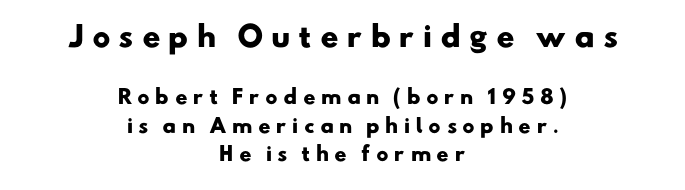
Q: Is the text bold? A: Yes.
Q: Is the typeface a serif or a sans-serif typeface? A: Sans-serif.
Q: Is the text underlined? A: No.
Q: How is the paragraph aligned? A: Centered.
Q: Is the spacing between letters normal or unusually wide? A: Unusually wide.
Q: Is the spacing between lines tight, normal or loose? A: Normal.
Q: Which block of text is set in a larger size, the first (top) or the second (bottom)? A: The first (top) one.
Q: Width (condensed, normal, or wide)? A: Wide.
Q: Stroke contrast? A: Low.
Q: x-height? A: Small.
Q: Monospaced? A: No.
